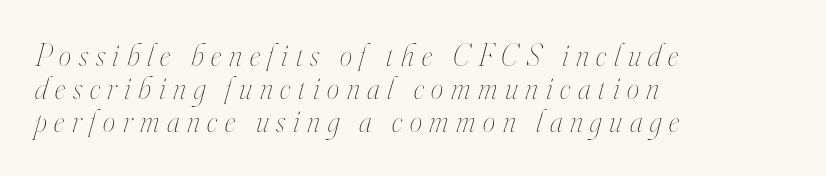
Q: Is the text bold? A: No.
Q: Is the text italic (slanted)? A: Yes, it leans right by about 16 degrees.
Q: Is the text underlined? A: No.
Q: How is the paragraph aligned? A: Left-aligned.
Q: Is the spacing between letters normal or unusually wide? A: Unusually wide.
Q: Is the spacing between lines tight, normal or loose? A: Tight.
Q: Width (condensed, normal, or wide)? A: Condensed.
Q: Stroke contrast? A: High.
Q: x-height? A: Small.
Q: Monospaced? A: No.
